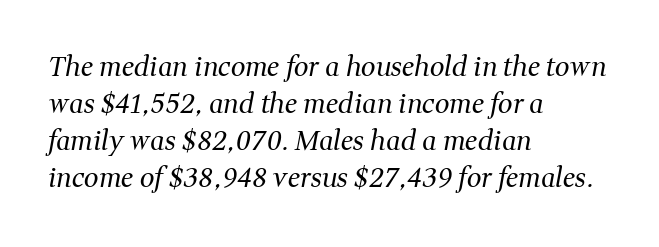
The axis of the letterforms is tilted away from vertical. Rows of type keep a routine distance in the vertical direction. Every row of glyphs begins at an identical x-position on the left. Counters stay open thanks to moderate or lighter strokes. The strip under each line holds only bare page.
